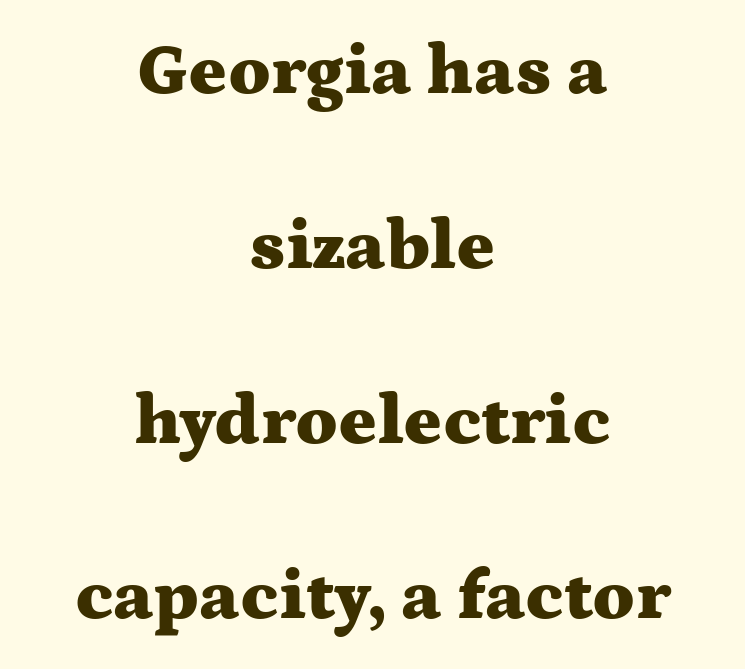
The image shows 72 px heavy, wide serif type, upright; set centered, loose line spacing (2.43x), normal letter spacing, not underlined; medium stroke contrast and a medium x-height.
